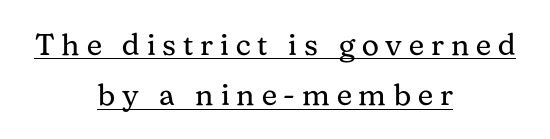
Q: Is the text bold? A: No.
Q: Is the text italic (slanted)? A: No, it is upright.
Q: Is the typeface a serif or a sans-serif typeface? A: Serif.
Q: Is the text underlined? A: Yes.
Q: How is the paragraph aligned? A: Centered.
Q: Is the spacing between letters normal or unusually wide? A: Unusually wide.
Q: Is the spacing between lines tight, normal or loose? A: Normal.
Q: Width (condensed, normal, or wide)? A: Normal.
Q: Stroke contrast? A: Medium.
Q: x-height? A: Medium.
Q: Monospaced? A: No.
